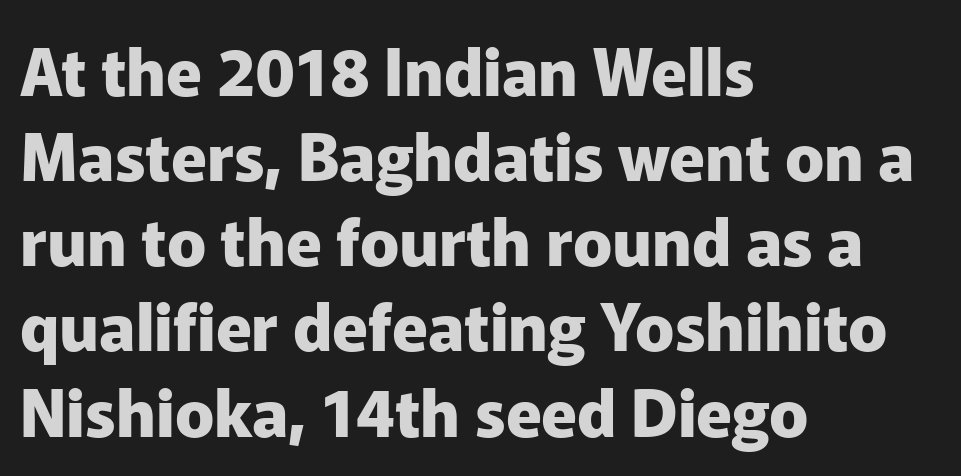
Q: Is the text bold? A: Yes.
Q: Is the text italic (slanted)? A: No, it is upright.
Q: Is the typeface a serif or a sans-serif typeface? A: Sans-serif.
Q: Is the text underlined? A: No.
Q: How is the paragraph aligned? A: Left-aligned.
Q: Is the spacing between letters normal or unusually wide? A: Normal.
Q: Is the spacing between lines tight, normal or loose? A: Normal.
Q: Width (condensed, normal, or wide)? A: Normal.
Q: Stroke contrast? A: Low.
Q: x-height? A: Medium.
Q: Monospaced? A: No.
